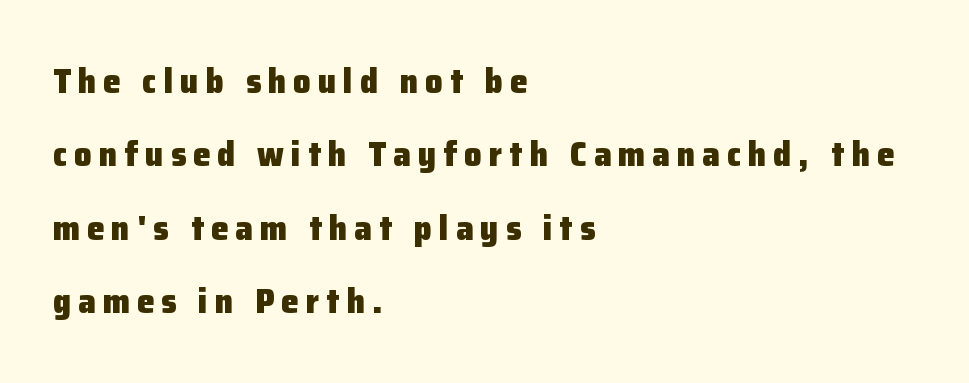
{"serif": "no", "italic": "no", "bold": "yes", "weight": "heavy", "width": "normal", "stroke_contrast": "low", "x_height": "medium", "monospaced": "no", "underline": "no", "align": "left", "line_spacing": "loose", "line_spacing_ratio": 2.1, "letter_spacing": "wide", "letter_spacing_em": 0.2, "glyph_px": 35}
